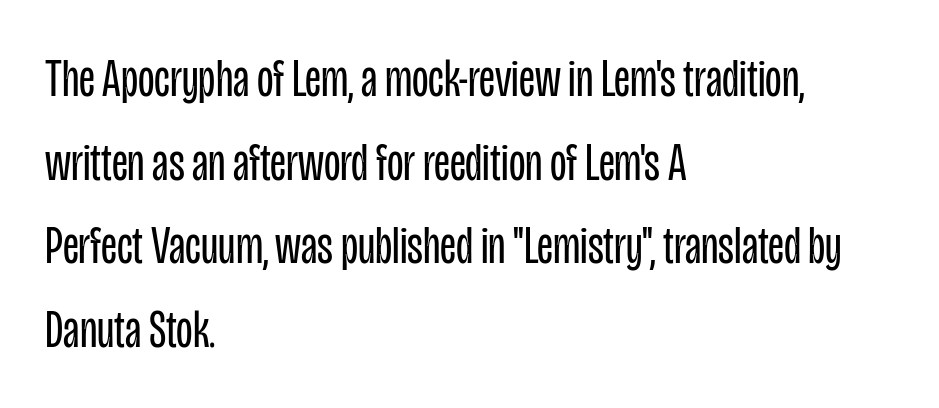
The image shows 54 px regular-weight, condensed sans-serif type, upright; set left-aligned, normal line spacing (1.55x), normal letter spacing, not underlined; low stroke contrast and a large x-height.
